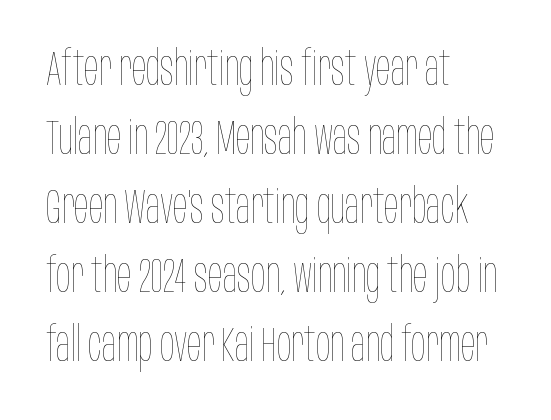
Q: Is the text bold? A: No.
Q: Is the text italic (slanted)? A: No, it is upright.
Q: Is the text underlined? A: No.
Q: How is the paragraph aligned? A: Left-aligned.
Q: Is the spacing between letters normal or unusually wide? A: Normal.
Q: Is the spacing between lines tight, normal or loose? A: Normal.
Q: Width (condensed, normal, or wide)? A: Condensed.
Q: Stroke contrast? A: Low.
Q: x-height? A: Large.
Q: Monospaced? A: No.
